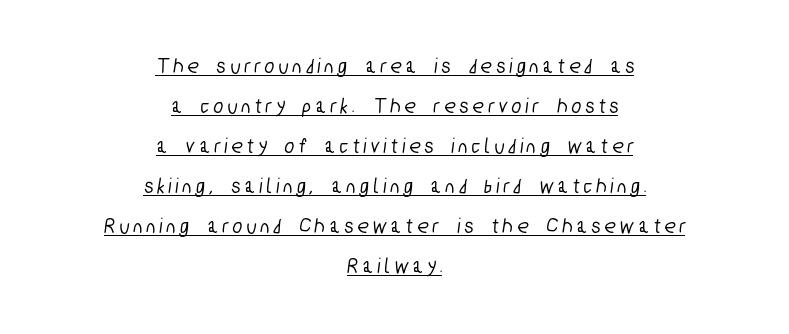
Descenders here cross a horizontal rule under the line. The text block is weighted toward neither margin, spreading evenly from the middle. Someone cranked the tracking dial way up on this one.
